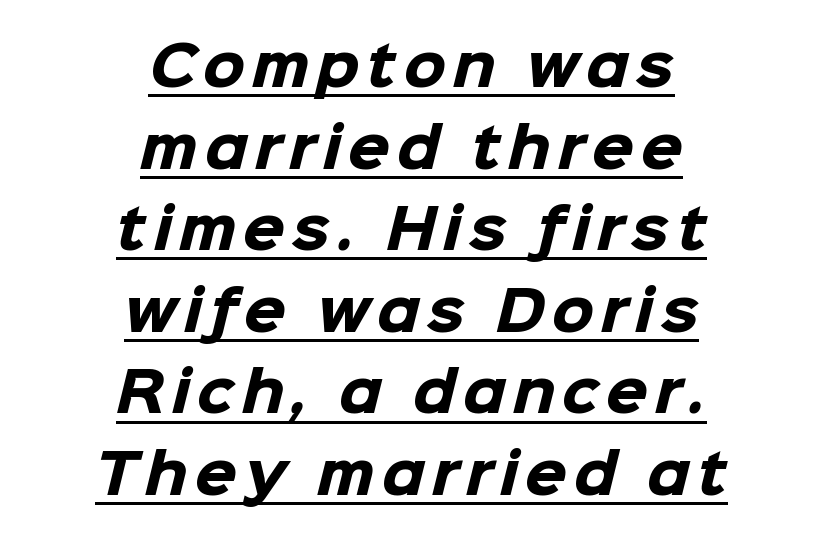
This rendering features underlined lettering. Varying glyph widths throughout — classic text-font behaviour. The leading is moderate, giving the passage an even texture. This is heavy type, rendered in bold. Notice how the passage keeps no hard edge, just a central spine.
